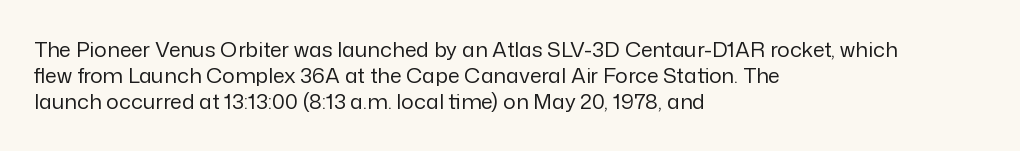
Q: Is the text bold? A: No.
Q: Is the text italic (slanted)? A: No, it is upright.
Q: Is the text underlined? A: No.
Q: How is the paragraph aligned? A: Left-aligned.
Q: Is the spacing between letters normal or unusually wide? A: Normal.
Q: Is the spacing between lines tight, normal or loose? A: Normal.
